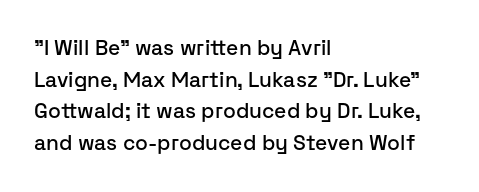
The image shows 21 px text type, upright; set left-aligned, normal line spacing (1.51x), normal letter spacing, not underlined.
